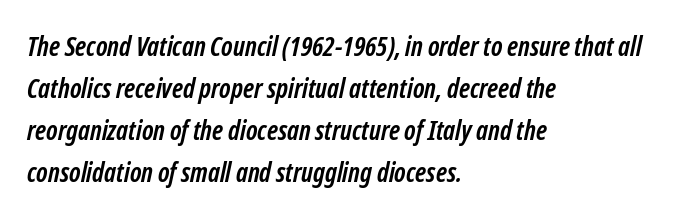
{"bold": "yes", "underline": "no", "align": "left", "line_spacing": "normal", "line_spacing_ratio": 1.55, "letter_spacing": "normal", "letter_spacing_em": 0.0, "glyph_px": 27}
